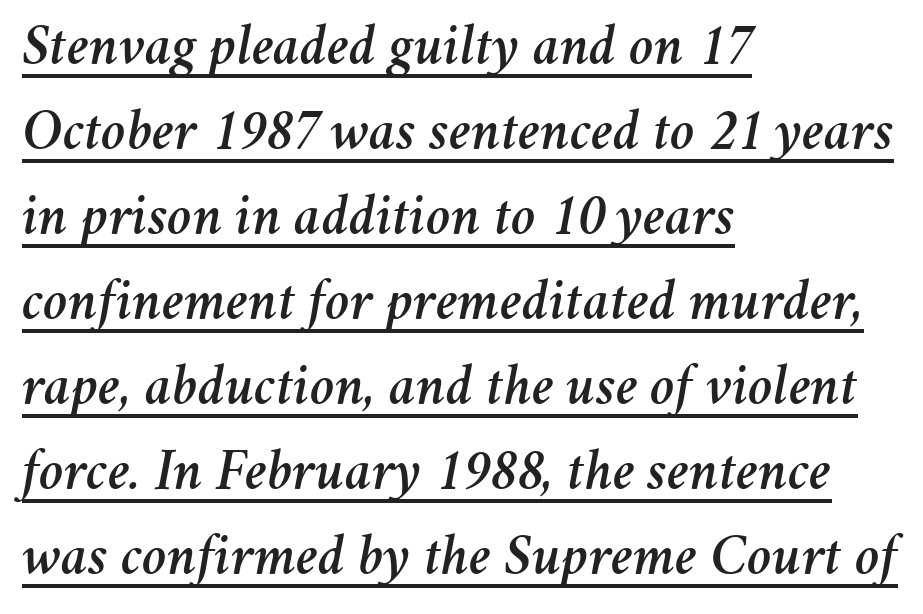
The font's italic variant was chosen for this text. Short and long lines alike share a common starting point at left. Has an underline been added? It has. The letters advance in unequal steps, a hallmark of proportional type. Evenly set lines give the paragraph a standard silhouette. Between one letter and the next there's only the usual sliver of space.
